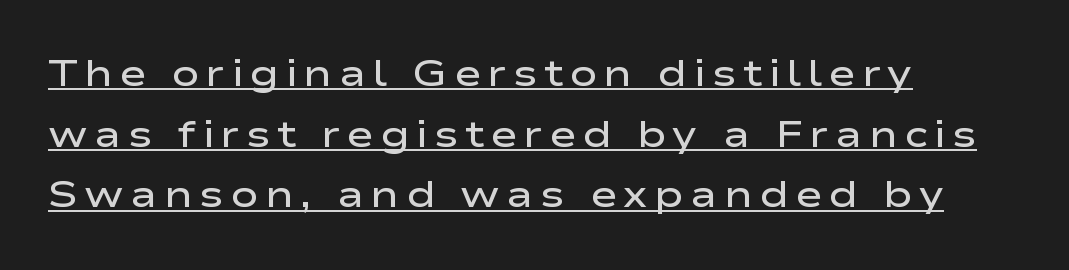
Q: Is the text bold? A: Semi-bold.
Q: Is the text italic (slanted)? A: No, it is upright.
Q: Is the typeface a serif or a sans-serif typeface? A: Sans-serif.
Q: Is the text underlined? A: Yes.
Q: How is the paragraph aligned? A: Left-aligned.
Q: Is the spacing between lines tight, normal or loose? A: Normal.
Q: Width (condensed, normal, or wide)? A: Wide.
Q: Stroke contrast? A: Low.
Q: x-height? A: Medium.
Q: Monospaced? A: No.
